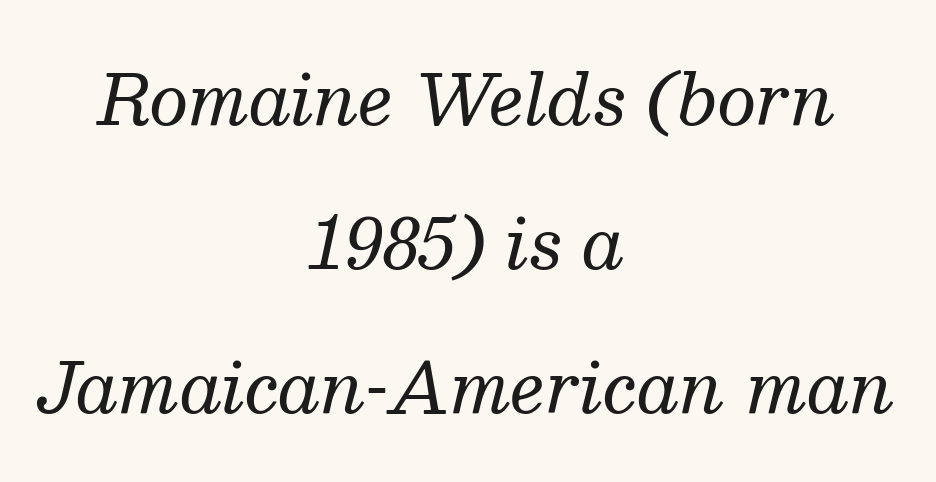
Q: Is the text bold? A: No.
Q: Is the text italic (slanted)? A: Yes, it leans right by about 13 degrees.
Q: Is the typeface a serif or a sans-serif typeface? A: Serif.
Q: Is the text underlined? A: No.
Q: How is the paragraph aligned? A: Centered.
Q: Is the spacing between letters normal or unusually wide? A: Normal.
Q: Is the spacing between lines tight, normal or loose? A: Loose.
Q: Width (condensed, normal, or wide)? A: Normal.
Q: Stroke contrast? A: Medium.
Q: x-height? A: Medium.
Q: Monospaced? A: No.
